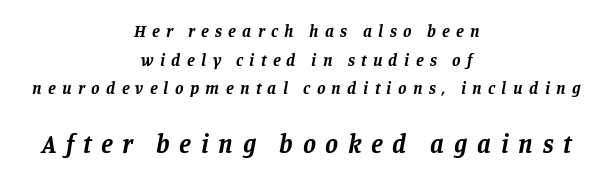
Q: Is the text bold? A: Yes.
Q: Is the text italic (slanted)? A: Yes, it leans right by about 11 degrees.
Q: Is the text underlined? A: No.
Q: How is the paragraph aligned? A: Centered.
Q: Is the spacing between letters normal or unusually wide? A: Unusually wide.
Q: Is the spacing between lines tight, normal or loose? A: Normal.
Q: Which block of text is set in a larger size, the first (top) or the second (bottom)? A: The second (bottom) one.
